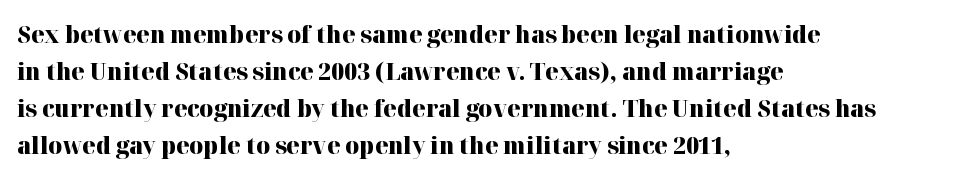
Q: Is the text bold? A: Yes.
Q: Is the text italic (slanted)? A: No, it is upright.
Q: Is the text underlined? A: No.
Q: How is the paragraph aligned? A: Left-aligned.
Q: Is the spacing between letters normal or unusually wide? A: Normal.
Q: Is the spacing between lines tight, normal or loose? A: Normal.
